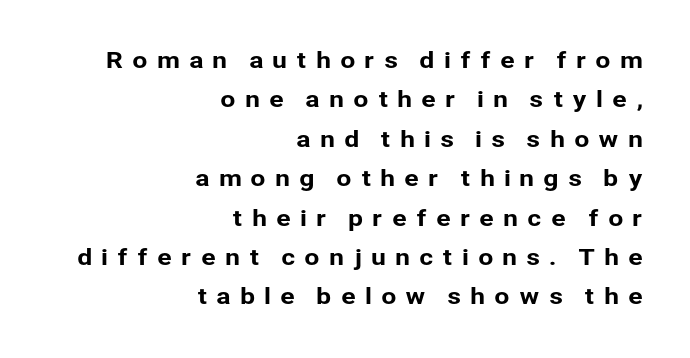
Q: Is the text italic (slanted)? A: No, it is upright.
Q: Is the text underlined? A: No.
Q: How is the paragraph aligned? A: Right-aligned.
Q: Is the spacing between letters normal or unusually wide? A: Unusually wide.
